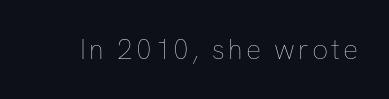
Style check: upright. Looks like regular typesetting: each glyph gets only the width it needs. The space beneath each line is pristine and unruled. This is not heavy type; no bold has been used.
